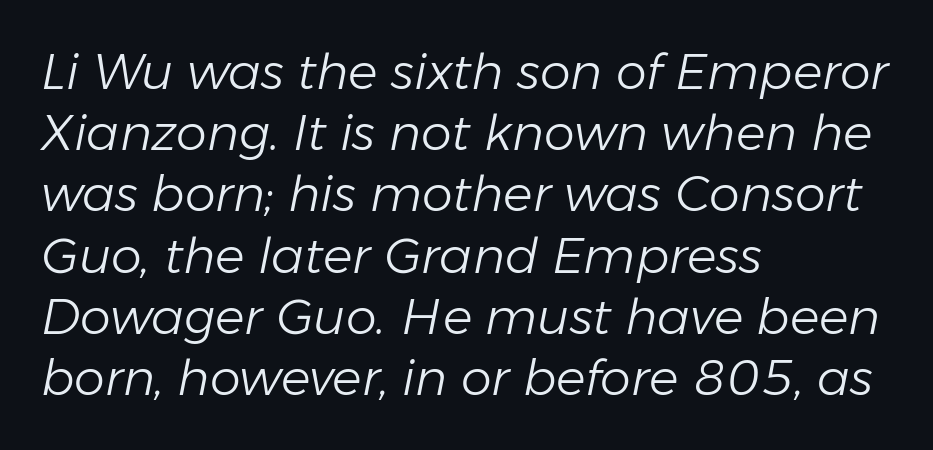
All the whitespace from short lines collects on the right. A typesetter would call this proportional, since set widths differ per character. Caption: standard tracking, unaltered. The rendering uses a moderate line-height, typical for paragraphs. Decoration check: the copy has no underline. The typography opts for an oblique posture over an upright one.
